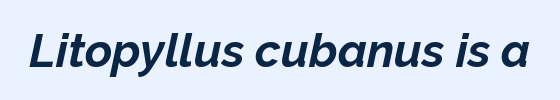
Q: Is the text bold? A: Yes.
Q: Is the text italic (slanted)? A: Yes, it leans right by about 12 degrees.
Q: Is the text underlined? A: No.
Q: Is the spacing between letters normal or unusually wide? A: Normal.
Q: Width (condensed, normal, or wide)? A: Normal.
Q: Stroke contrast? A: Low.
Q: x-height? A: Medium.
Q: Monospaced? A: No.
